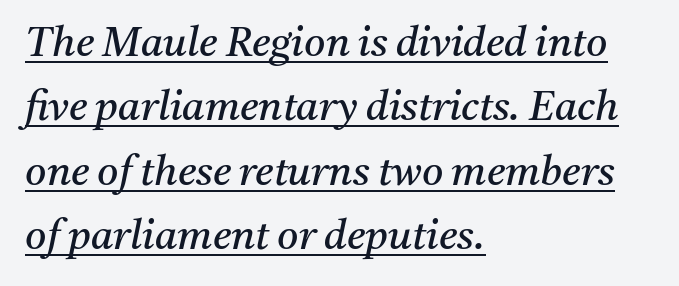
Q: Is the text bold? A: No.
Q: Is the text italic (slanted)? A: Yes, it leans right by about 11 degrees.
Q: Is the typeface a serif or a sans-serif typeface? A: Serif.
Q: Is the text underlined? A: Yes.
Q: How is the paragraph aligned? A: Left-aligned.
Q: Is the spacing between letters normal or unusually wide? A: Normal.
Q: Is the spacing between lines tight, normal or loose? A: Normal.
Q: Width (condensed, normal, or wide)? A: Normal.
Q: Stroke contrast? A: Medium.
Q: x-height? A: Medium.
Q: Monospaced? A: No.
